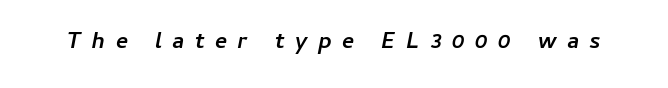
{"italic": "yes", "lean": "right", "slant_degrees": 11, "bold": "yes", "underline": "no", "letter_spacing": "wide", "letter_spacing_em": 0.45, "glyph_px": 23}
